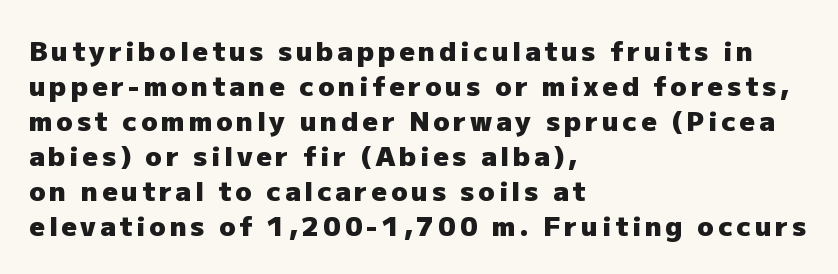
{"italic": "no", "bold": "yes", "underline": "no", "align": "left", "line_spacing": "normal", "line_spacing_ratio": 1.3, "glyph_px": 27}
